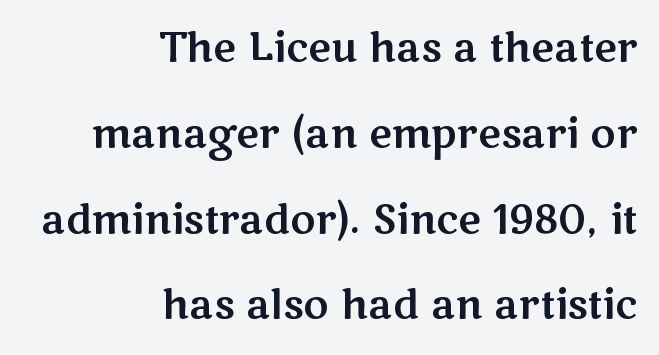
Q: Is the text italic (slanted)? A: No, it is upright.
Q: Is the typeface a serif or a sans-serif typeface? A: Sans-serif.
Q: Is the text underlined? A: No.
Q: How is the paragraph aligned? A: Right-aligned.
Q: Is the spacing between letters normal or unusually wide? A: Normal.
Q: Is the spacing between lines tight, normal or loose? A: Loose.
Q: Width (condensed, normal, or wide)? A: Wide.
Q: Stroke contrast? A: Medium.
Q: x-height? A: Medium.
Q: Monospaced? A: No.
